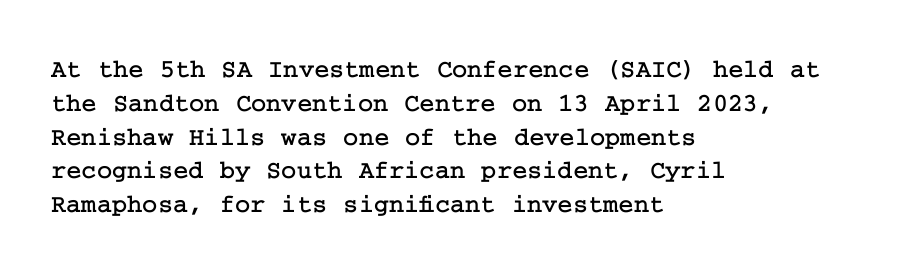
The image shows 26 px text type, upright; set left-aligned, normal line spacing (1.3x), normal letter spacing, not underlined.
